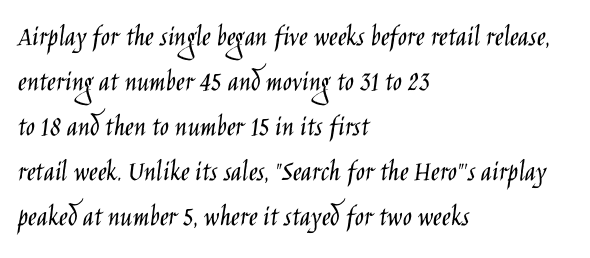
Q: Is the text bold? A: No.
Q: Is the text italic (slanted)? A: Yes.
Q: Is the typeface a serif or a sans-serif typeface? A: Sans-serif.
Q: Is the text underlined? A: No.
Q: How is the paragraph aligned? A: Left-aligned.
Q: Is the spacing between letters normal or unusually wide? A: Normal.
Q: Is the spacing between lines tight, normal or loose? A: Normal.
Q: Width (condensed, normal, or wide)? A: Condensed.
Q: Stroke contrast? A: Low.
Q: x-height? A: Large.
Q: Monospaced? A: No.
